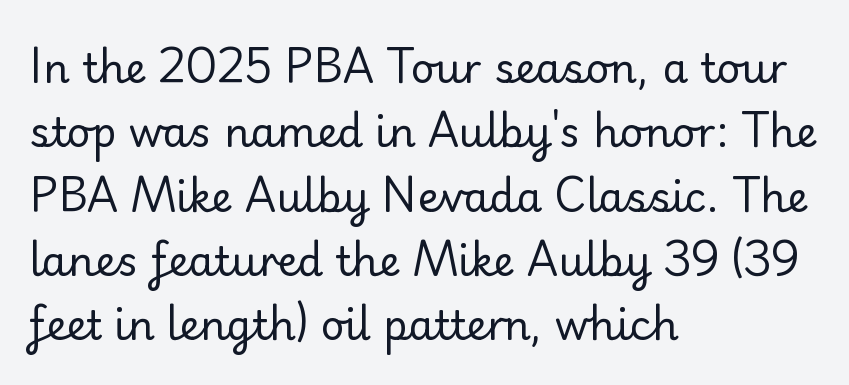
No heavy texture on the line: the type isn't bold. Upright lettering throughout. Underline: absent. Think of a printed novel: that variable character pitch is what you see here. The text was rendered using a sans face with plain stroke endings.
